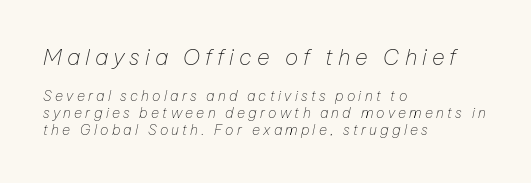
{"italic": "yes", "lean": "right", "slant_degrees": 12, "bold": "no", "underline": "no", "align": "left", "line_spacing_ratio": 1.21, "letter_spacing": "wide", "letter_spacing_em": 0.23, "larger_block": "first", "size_ratio": 1.57, "glyph_px": 22}
